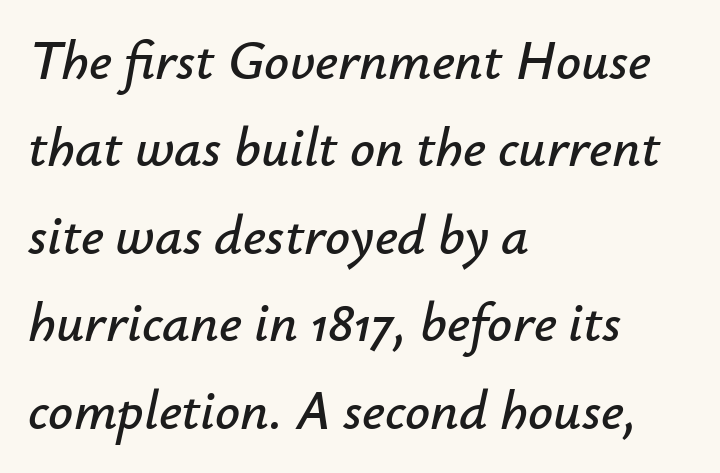
The image shows 55 px text type, italic (leaning right); set left-aligned, normal line spacing (1.59x), normal letter spacing, not underlined; low stroke contrast and a small x-height.
